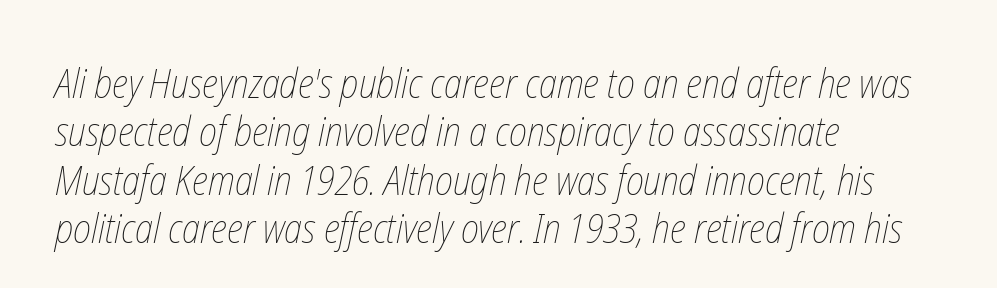
All the whitespace from short lines collects on the right. Descenders are the only things crossing below the line. The rendering uses natural spacing where letterforms have individual widths. Short note: letters normally spaced. Heaviness? Minimal to ordinary, like unemphasized prose.
